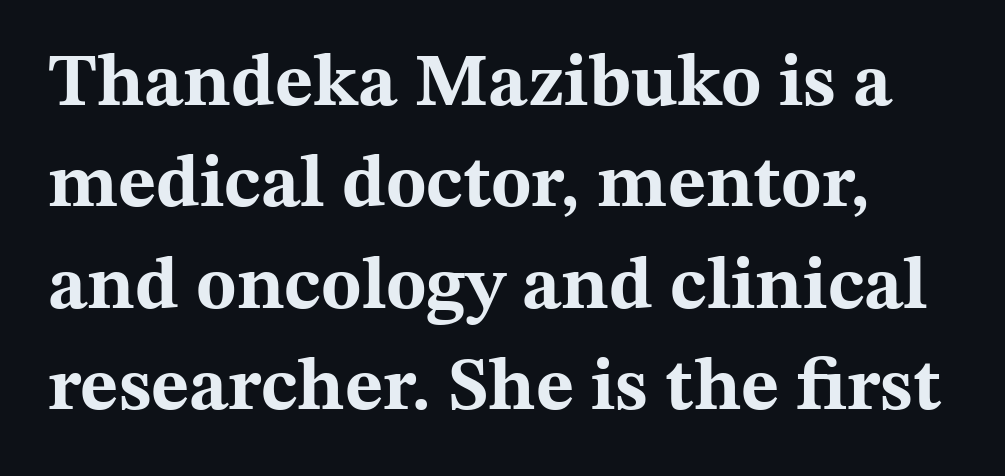
The image shows 74 px bold, wide serif type, upright; set normal line spacing (1.37x), normal letter spacing, not underlined; medium stroke contrast and a medium x-height.
